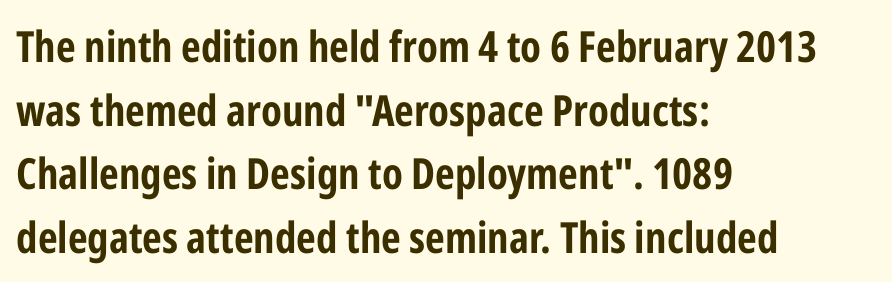
Quick note: not italic, upright. The paragraph has a hard left edge and a soft right edge. Whoever set this chose a conventional vertical rhythm. The tracking reads as untouched default to a designer's eye. The passage shown is not underscored anywhere.
